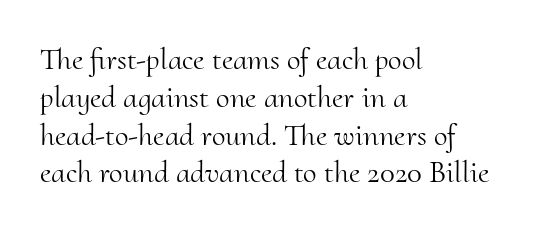
Q: Is the text bold? A: No.
Q: Is the text italic (slanted)? A: No, it is upright.
Q: Is the typeface a serif or a sans-serif typeface? A: Serif.
Q: Is the text underlined? A: No.
Q: How is the paragraph aligned? A: Left-aligned.
Q: Is the spacing between letters normal or unusually wide? A: Normal.
Q: Width (condensed, normal, or wide)? A: Normal.
Q: Stroke contrast? A: Medium.
Q: x-height? A: Small.
Q: Monospaced? A: No.
